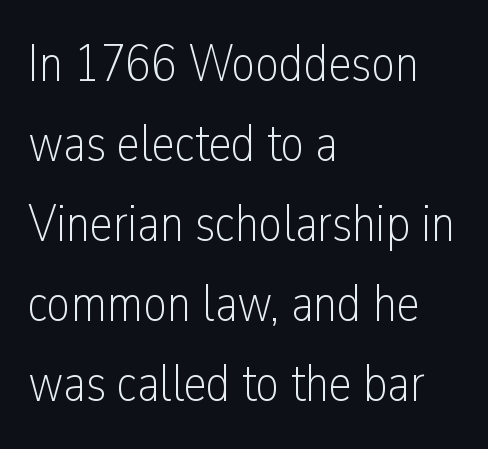
Q: Is the text bold? A: No.
Q: Is the text italic (slanted)? A: No, it is upright.
Q: Is the typeface a serif or a sans-serif typeface? A: Sans-serif.
Q: Is the text underlined? A: No.
Q: How is the paragraph aligned? A: Left-aligned.
Q: Is the spacing between letters normal or unusually wide? A: Normal.
Q: Is the spacing between lines tight, normal or loose? A: Normal.
Q: Width (condensed, normal, or wide)? A: Condensed.
Q: Stroke contrast? A: Low.
Q: x-height? A: Medium.
Q: Monospaced? A: No.
